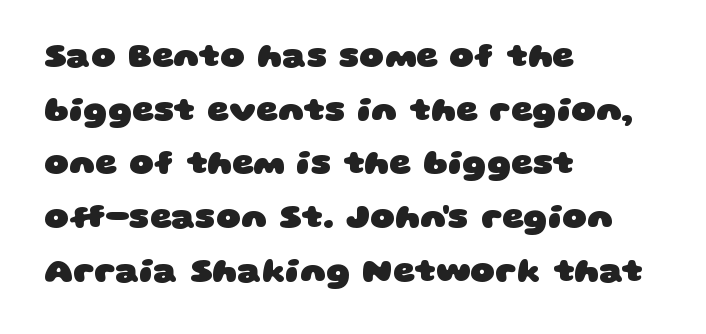
Each row of text sits above clean, open space. Nothing unusual about the tracking: characters are spaced as the font intends. Quick note: interline space is typical. Horizontal alignment here is leftward, the default for most running prose. In terms of weight, the rendering is a true, heavy bold. Do the characters align in a grid? No, the font is proportional.
